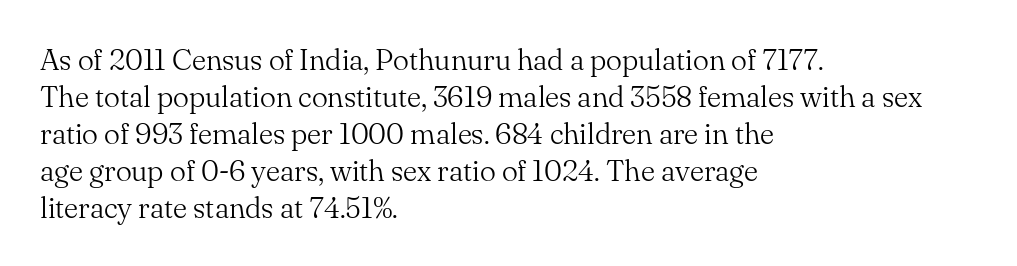
Designer's note — italics off, roman on. Does the type have serifs? Yes, each stem ends in a small foot. Tracking here is standard; glyphs follow each other at the usual distance. Vertical stems look standard width or narrower in stroke.
